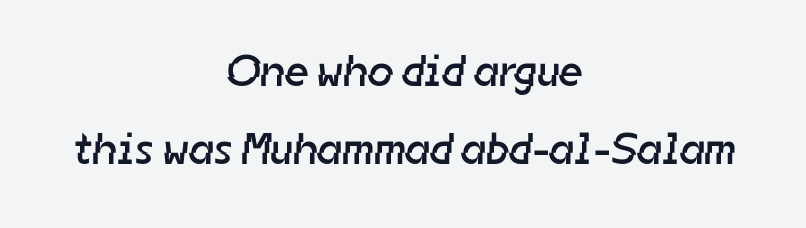
The image shows 45 px regular-weight sans-serif type; set centered, line spacing 1.74x, normal letter spacing, not underlined; low stroke contrast and a medium x-height.
